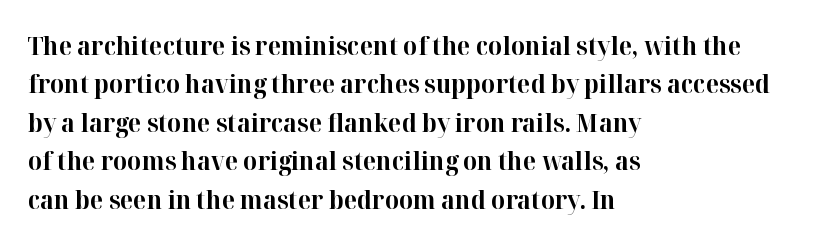
Here the glyphs are tracked normally, forming tight word shapes. Does the weight exceed regular? Yes, all the way to bold. The text block is weighted toward the left margin, trailing off unevenly rightward. Style check: upright. Notice how descenders clear the ascenders below comfortably — that's standard leading. Glance below the letters and you will spot only blank space.
